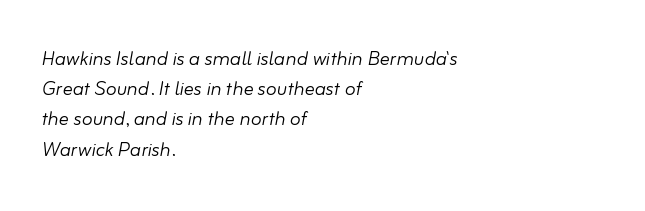
Stems and bowls with no extra thickness — not bold. The whole block is typeset with a tilt. Glance below the letters and you will spot only blank space. Glyph-to-glyph distance matches everyday printed text.
